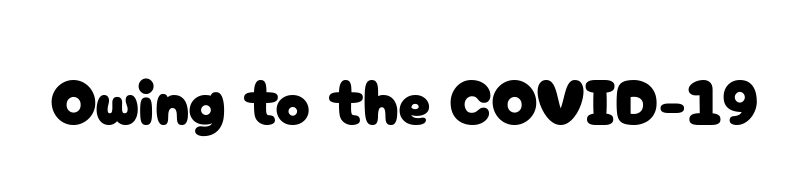
{"serif": "no", "italic": "no", "width": "normal", "stroke_contrast": "low", "x_height": "medium", "monospaced": "no", "underline": "no", "letter_spacing": "normal", "letter_spacing_em": 0.0, "glyph_px": 64}
